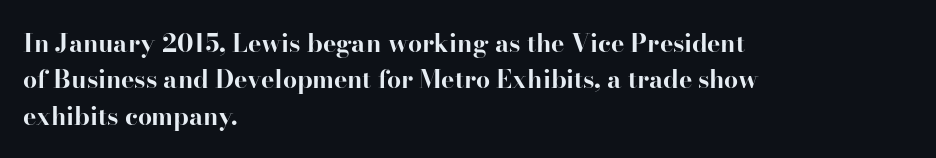
The image shows 25 px bold type, upright; set left-aligned, normal line spacing (1.46x), normal letter spacing, not underlined.
